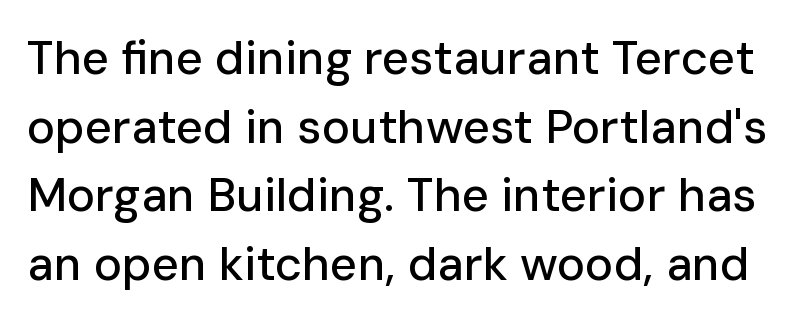
The image shows 47 px sans-serif type, upright; set normal line spacing (1.46x), normal letter spacing, not underlined; low stroke contrast and a medium x-height.
